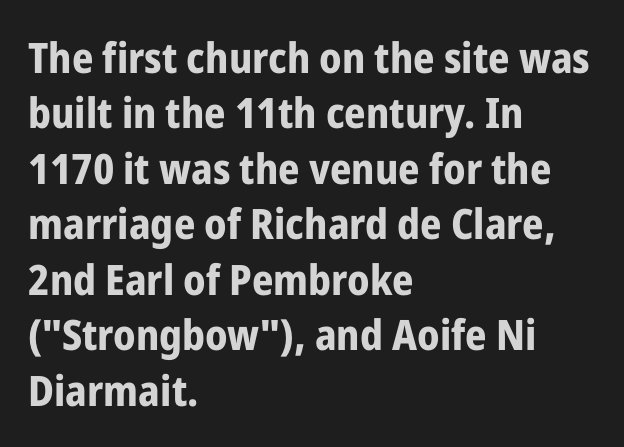
Q: Is the text bold? A: Yes.
Q: Is the text italic (slanted)? A: No, it is upright.
Q: Is the typeface a serif or a sans-serif typeface? A: Sans-serif.
Q: Is the text underlined? A: No.
Q: How is the paragraph aligned? A: Left-aligned.
Q: Is the spacing between letters normal or unusually wide? A: Normal.
Q: Is the spacing between lines tight, normal or loose? A: Normal.
Q: Width (condensed, normal, or wide)? A: Condensed.
Q: Stroke contrast? A: Low.
Q: x-height? A: Medium.
Q: Monospaced? A: No.
